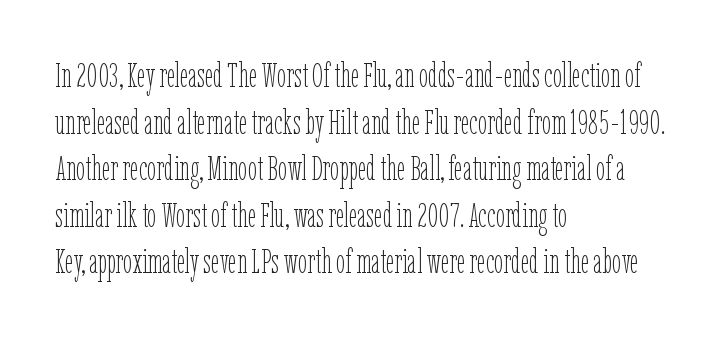
No chunkiness to these letters — they're not bold. Rule under the text: the space is simply empty. The horizontal fit of the characters is conventional and even. The paragraph has a hard left edge and a soft right edge. Proportional: the letters do not fall into vertical columns.
